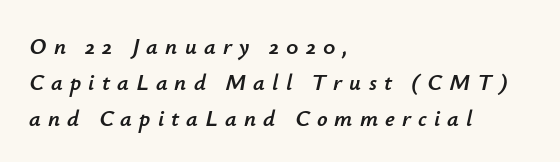
{"italic": "yes", "lean": "right", "slant_degrees": 12, "underline": "no", "align": "left", "line_spacing": "normal", "line_spacing_ratio": 1.56, "letter_spacing": "wide", "letter_spacing_em": 0.31, "glyph_px": 23}
